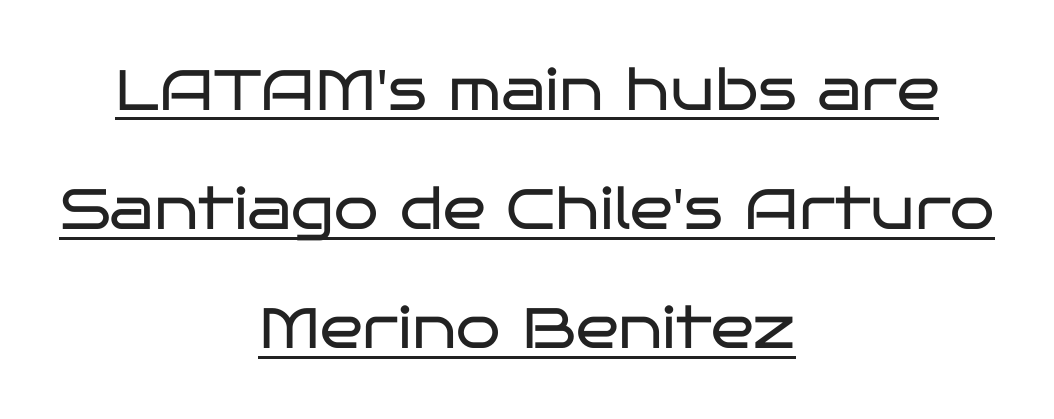
The image shows 57 px regular-weight, wide sans-serif type, upright; set centered, loose line spacing (2.09x), normal letter spacing, underlined; low stroke contrast and a large x-height.
